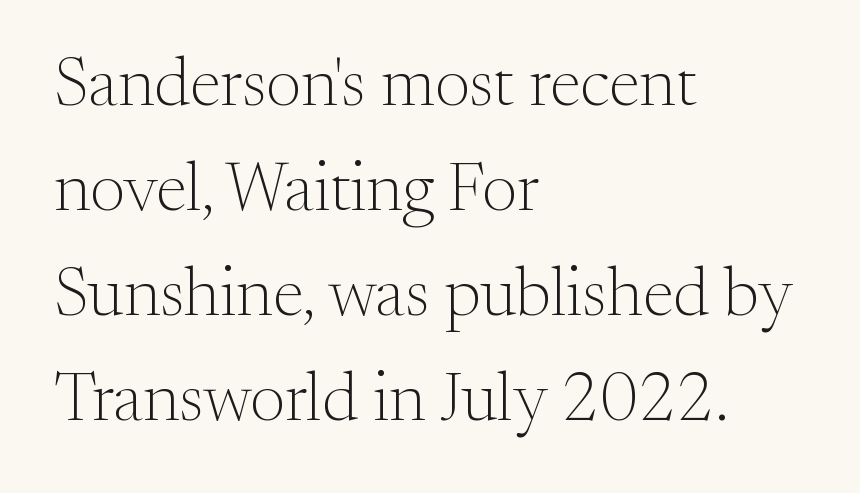
The image shows 69 px light serif type, upright; set left-aligned, normal line spacing (1.52x), normal letter spacing, not underlined; medium stroke contrast and a small x-height.
